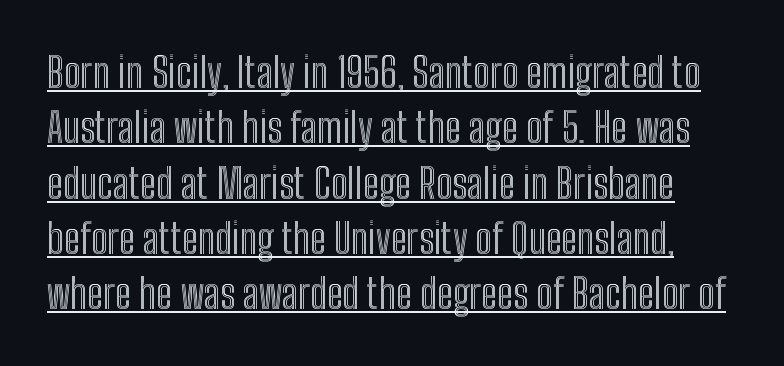
The image shows 41 px condensed type, upright; set normal line spacing (1.35x), normal letter spacing, underlined; a medium x-height.
